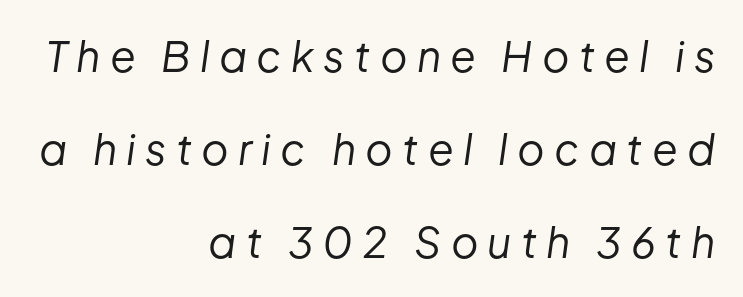
The image shows 42 px regular-weight type, italic (leaning right); set right-aligned, loose line spacing (2.22x), unusually wide letter spacing (+0.22 em), not underlined; low stroke contrast and a medium x-height.
